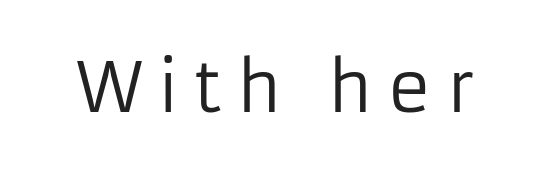
{"serif": "no", "italic": "no", "bold": "no", "weight": "regular", "width": "normal", "stroke_contrast": "low", "x_height": "medium", "monospaced": "no", "underline": "no", "letter_spacing": "wide", "letter_spacing_em": 0.22, "glyph_px": 67}
